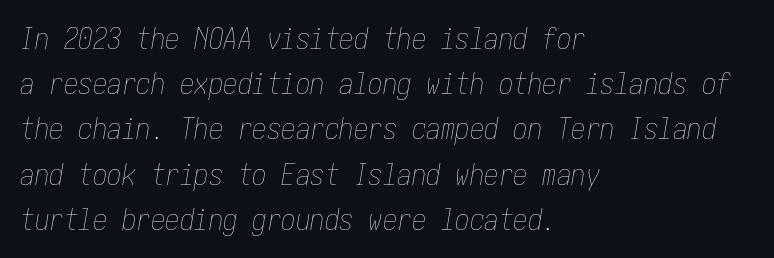
The image shows 29 px thin, condensed type, italic (leaning right); set left-aligned, normal line spacing (1.56x), normal letter spacing, not underlined; low stroke contrast and a medium x-height.
